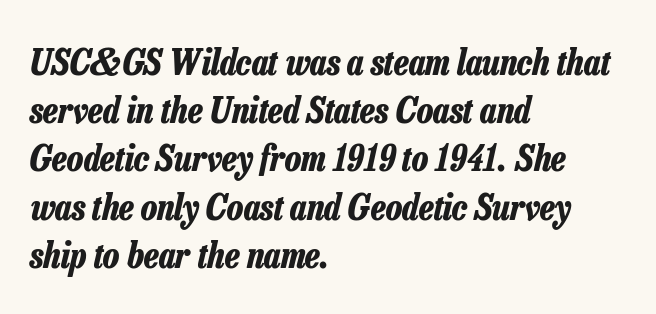
The image shows 36 px bold, condensed type, italic (leaning right); set left-aligned, normal line spacing (1.34x), normal letter spacing, not underlined; low stroke contrast and a medium x-height.
